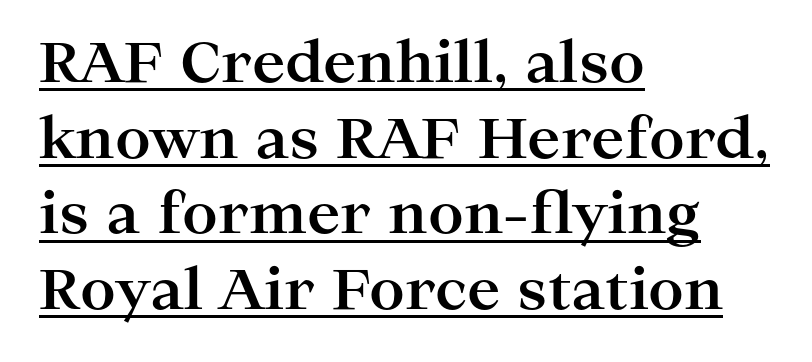
Q: Is the text bold? A: Yes.
Q: Is the text italic (slanted)? A: No, it is upright.
Q: Is the typeface a serif or a sans-serif typeface? A: Serif.
Q: Is the text underlined? A: Yes.
Q: How is the paragraph aligned? A: Left-aligned.
Q: Is the spacing between letters normal or unusually wide? A: Normal.
Q: Is the spacing between lines tight, normal or loose? A: Normal.
Q: Width (condensed, normal, or wide)? A: Wide.
Q: Stroke contrast? A: High.
Q: x-height? A: Medium.
Q: Monospaced? A: No.
